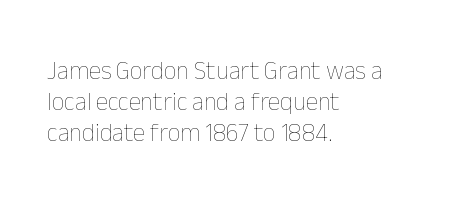
A light-to-regular cut is what we see here. Clear beneath every line of the passage. Vertical strokes here are truly vertical. The passage shown has conventional tracking throughout. Leftover space on each line is placed entirely after the last word.
